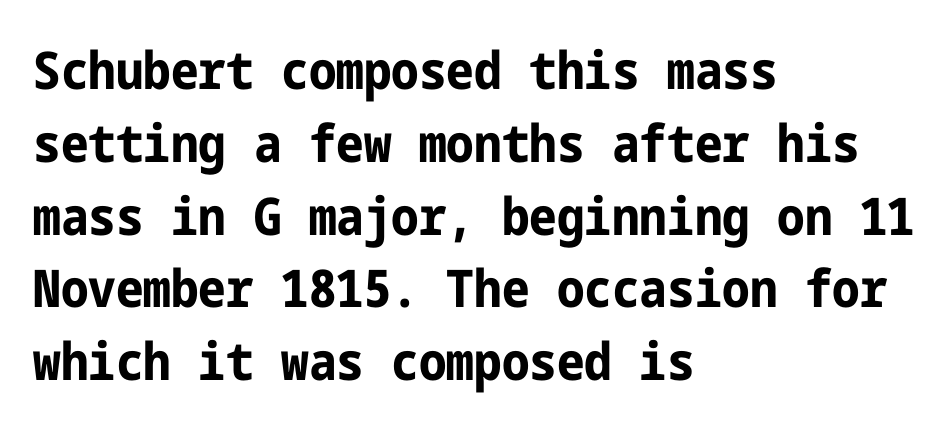
{"serif": "no", "italic": "no", "bold": "yes", "weight": "bold", "width": "condensed", "stroke_contrast": "low", "x_height": "medium", "underline": "no", "align": "left", "line_spacing": "normal", "line_spacing_ratio": 1.4, "letter_spacing": "normal", "letter_spacing_em": 0.0, "glyph_px": 52}
